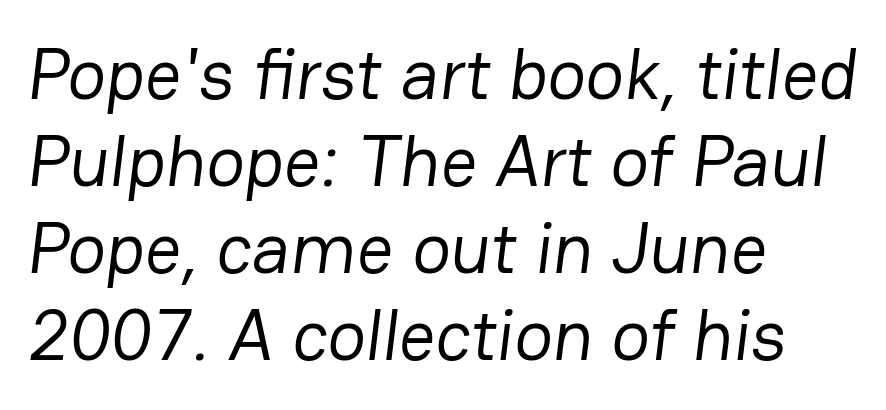
The image shows 72 px regular-weight sans-serif type; set left-aligned, line spacing 1.21x, normal letter spacing, not underlined; low stroke contrast and a medium x-height.
